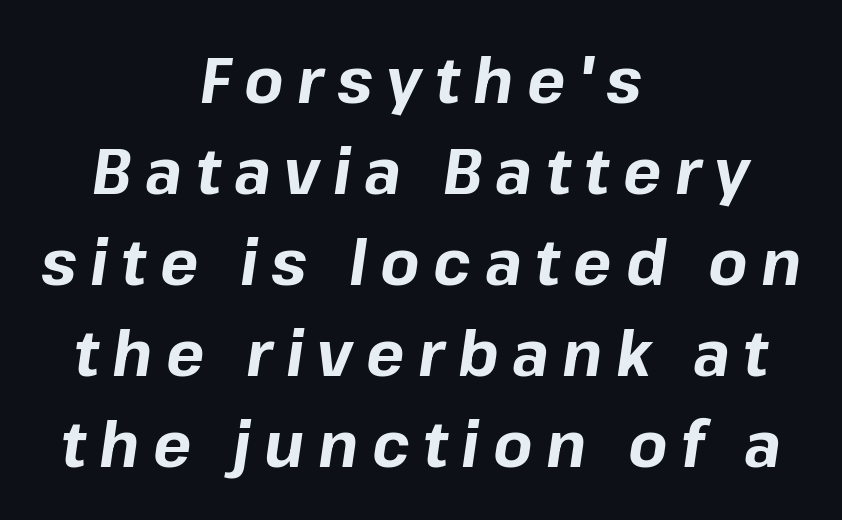
{"italic": "yes", "lean": "right", "slant_degrees": 8, "bold": "yes", "weight": "bold", "width": "normal", "stroke_contrast": "low", "x_height": "medium", "monospaced": "no", "underline": "no", "align": "center", "line_spacing": "normal", "line_spacing_ratio": 1.42, "letter_spacing": "wide", "letter_spacing_em": 0.21, "glyph_px": 64}
